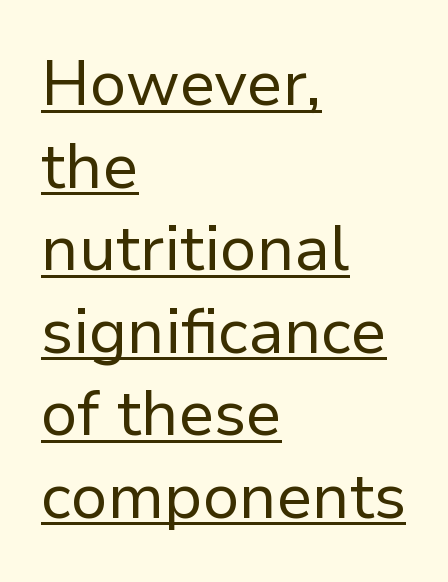
The rendering uses natural spacing where letterforms have individual widths. A typesetter would call this leading conventional body-copy spacing. Rendered with straight, roman letterforms. Is this a sans? Yes — the strokes have no serifs. Like a heading marked for emphasis, these lines bear an underscore.
